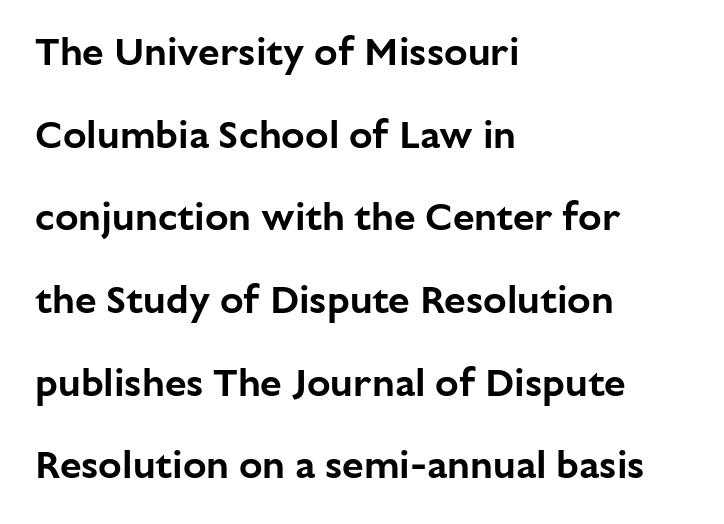
{"serif": "no", "italic": "no", "width": "normal", "stroke_contrast": "low", "x_height": "medium", "monospaced": "no", "underline": "no", "align": "left", "line_spacing": "loose", "line_spacing_ratio": 2.12, "letter_spacing": "normal", "letter_spacing_em": 0.0, "glyph_px": 39}
